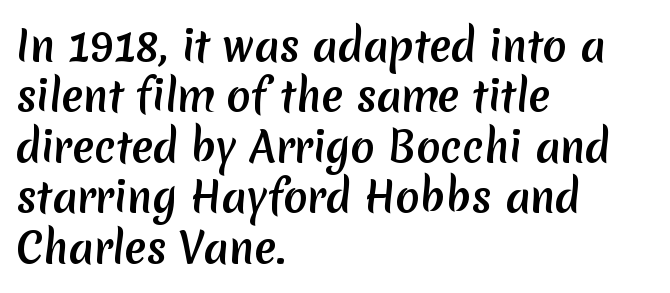
Q: Is the text bold? A: Yes.
Q: Is the typeface a serif or a sans-serif typeface? A: Sans-serif.
Q: Is the text underlined? A: No.
Q: How is the paragraph aligned? A: Left-aligned.
Q: Is the spacing between letters normal or unusually wide? A: Normal.
Q: Is the spacing between lines tight, normal or loose? A: Normal.
Q: Width (condensed, normal, or wide)? A: Normal.
Q: Stroke contrast? A: Low.
Q: x-height? A: Medium.
Q: Monospaced? A: No.
